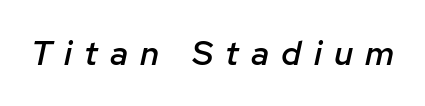
The strokes are fattened partway — semibold, not bold. Does the lettering tilt? It does — this is italic. This sample has the flowing, uneven cadence of proportional lettering. The line texture is sparse and dotted thanks to wide tracking.
